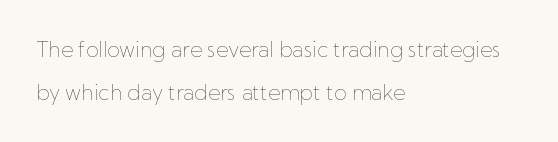
{"italic": "no", "bold": "no", "underline": "no", "align": "left", "line_spacing": "loose", "line_spacing_ratio": 2.03, "letter_spacing": "normal", "letter_spacing_em": 0.0, "glyph_px": 21}
